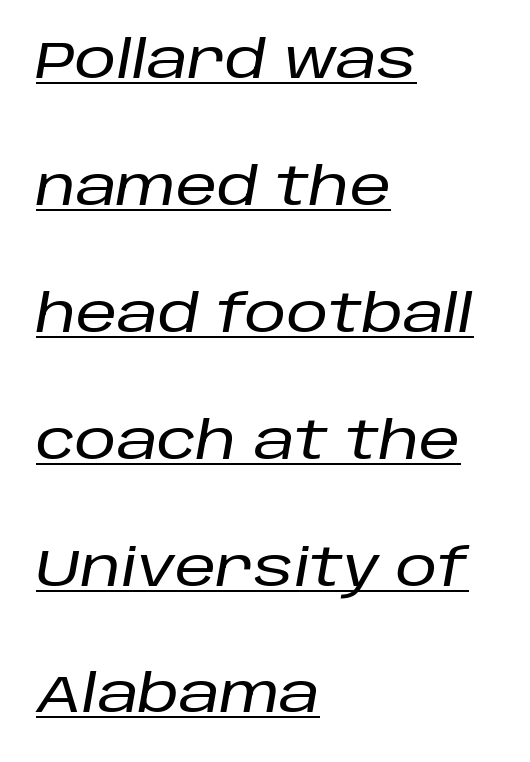
The image shows 52 px text type, italic (leaning right); set left-aligned, loose line spacing (2.44x), normal letter spacing, underlined; low stroke contrast and a large x-height.
